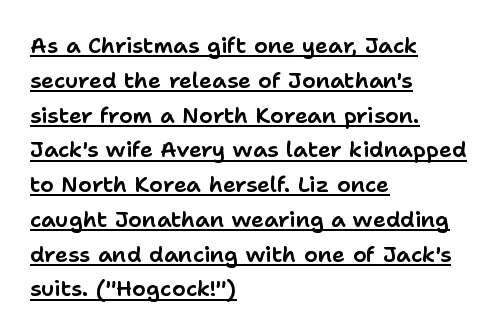
The image shows 22 px text type, upright; set left-aligned, normal line spacing (1.58x), normal letter spacing, underlined.
